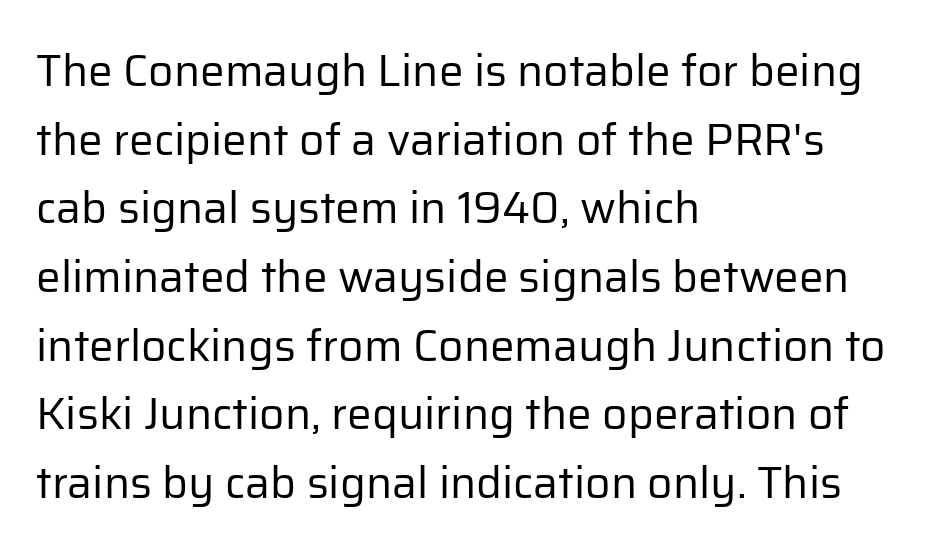
On a weight scale, this lands at 450 or below. Type style note: lacks serifs. Vertically, the passage feels balanced, rows spaced as you'd expect. Posture: straight, roman, zero tilt. The horizontal fit of the characters is conventional and even.
